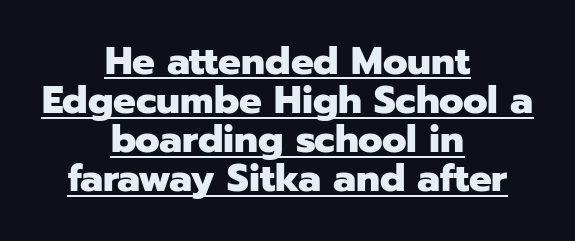
Bold? Absolutely — the strokes are thick and heavy. The words here are underlined. The letters carry no serifs — their stems end cleanly without finishing strokes. Summary of vertical rhythm: compact, with narrow interline spacing.
